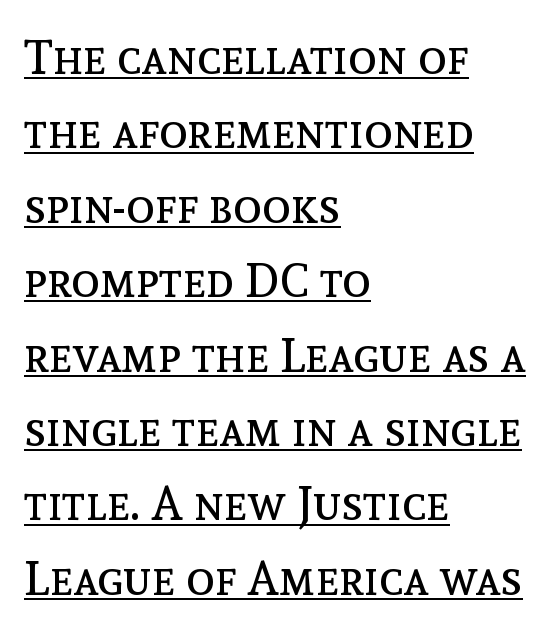
Q: Is the text bold? A: No.
Q: Is the text italic (slanted)? A: No, it is upright.
Q: Is the text underlined? A: Yes.
Q: How is the paragraph aligned? A: Left-aligned.
Q: Is the spacing between letters normal or unusually wide? A: Normal.
Q: Is the spacing between lines tight, normal or loose? A: Normal.
Q: Width (condensed, normal, or wide)? A: Normal.
Q: x-height? A: Medium.
Q: Monospaced? A: No.
